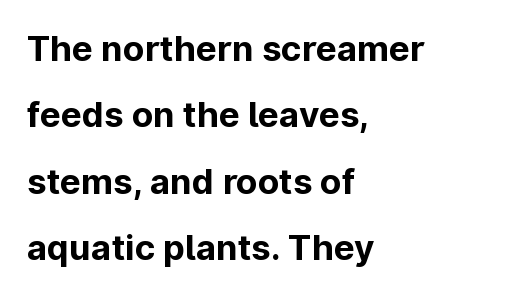
Q: Is the text bold? A: Yes.
Q: Is the text italic (slanted)? A: No, it is upright.
Q: Is the typeface a serif or a sans-serif typeface? A: Sans-serif.
Q: Is the text underlined? A: No.
Q: How is the paragraph aligned? A: Left-aligned.
Q: Is the spacing between letters normal or unusually wide? A: Normal.
Q: Is the spacing between lines tight, normal or loose? A: Loose.
Q: Width (condensed, normal, or wide)? A: Normal.
Q: Stroke contrast? A: Low.
Q: x-height? A: Medium.
Q: Monospaced? A: No.
